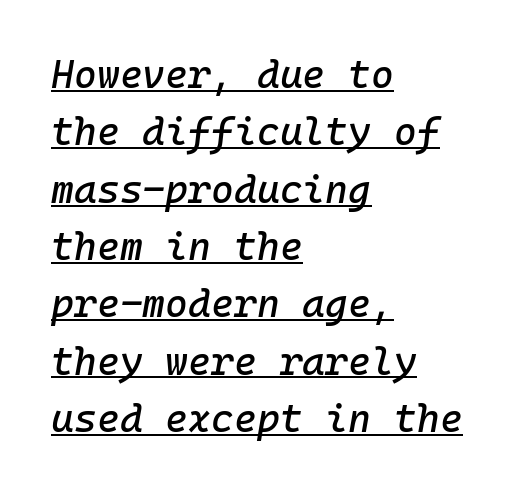
{"italic": "yes", "lean": "right", "slant_degrees": 10, "width": "normal", "stroke_contrast": "low", "x_height": "medium", "monospaced": "yes", "underline": "yes", "align": "left", "line_spacing": "normal", "line_spacing_ratio": 1.47, "letter_spacing": "normal", "letter_spacing_em": 0.0, "glyph_px": 39}
